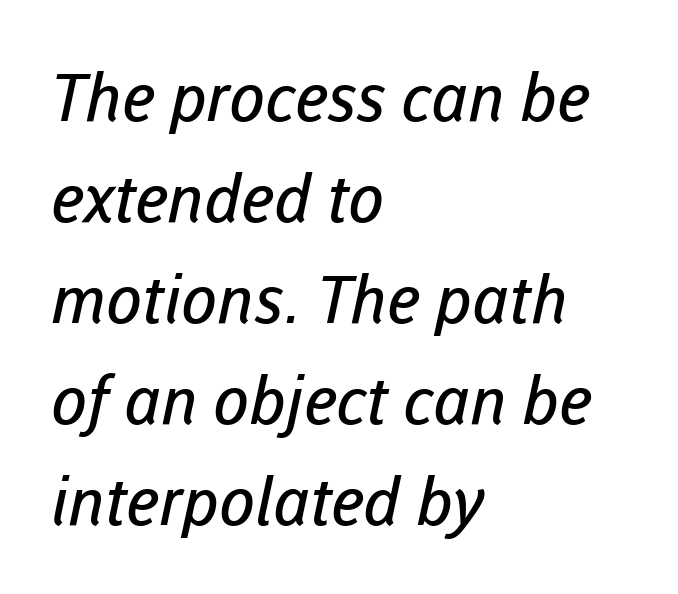
On a weight scale, this lands at 450 or below. Rows of type keep a routine distance in the vertical direction. The rendering uses natural spacing where letterforms have individual widths. What stands out about the letter spacing? Nothing — it is the standard amount.
